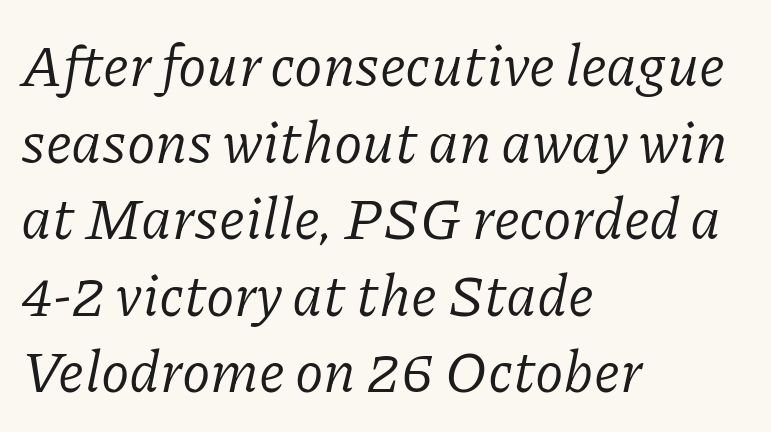
{"serif": "yes", "italic": "yes", "lean": "right", "slant_degrees": 11, "bold": "no", "weight": "regular", "width": "normal", "stroke_contrast": "low", "x_height": "medium", "monospaced": "no", "underline": "no", "align": "left", "line_spacing": "normal", "line_spacing_ratio": 1.32, "letter_spacing": "normal", "letter_spacing_em": 0.0, "glyph_px": 58}
